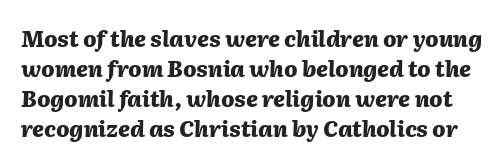
The image shows 22 px bold type, italic (leaning right); set normal line spacing (1.37x), normal letter spacing, not underlined.
